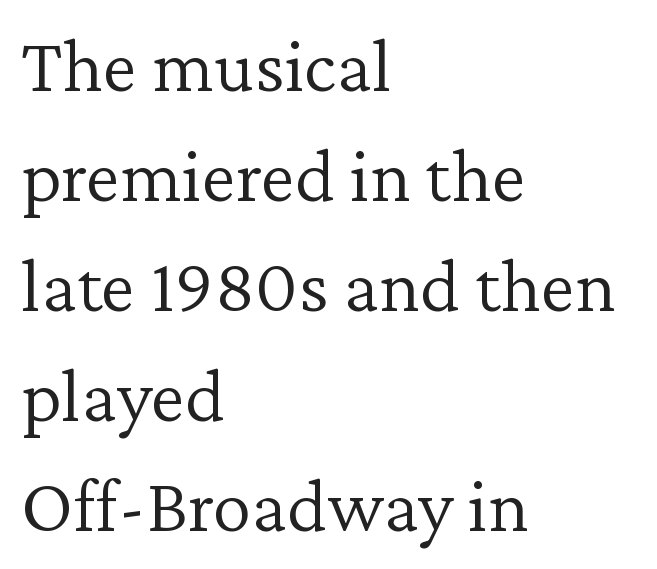
On a weight scale, this lands at 450 or below. What kind of face is this? One with serifs. Italic? Not at all — the glyphs are vertical. Is the letter spacing exaggerated? No — it looks like the ordinary default. This block has exactly the height ordinary leading produces. Typeset ragged right — the left edge is the straight one.
